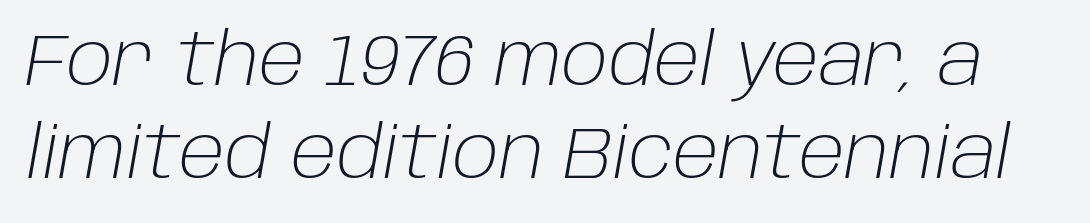
The image shows 72 px light type, italic (leaning right); set normal line spacing (1.29x), normal letter spacing, not underlined; low stroke contrast and a large x-height.
